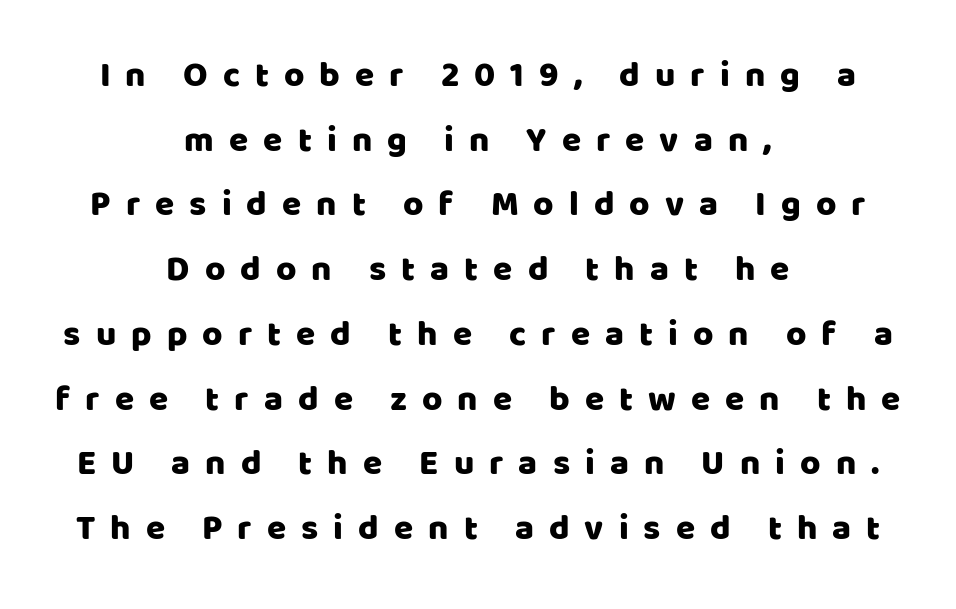
{"serif": "no", "italic": "no", "width": "normal", "stroke_contrast": "low", "x_height": "large", "monospaced": "no", "underline": "no", "align": "center", "line_spacing_ratio": 1.85, "letter_spacing": "wide", "letter_spacing_em": 0.43, "glyph_px": 35}
